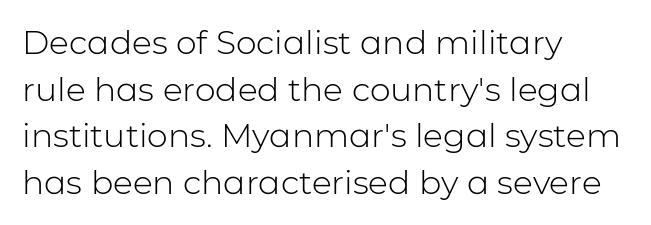
{"serif": "no", "italic": "no", "bold": "no", "weight": "light", "width": "normal", "stroke_contrast": "low", "x_height": "medium", "monospaced": "no", "underline": "no", "align": "left", "line_spacing": "normal", "line_spacing_ratio": 1.41, "letter_spacing": "normal", "letter_spacing_em": 0.0, "glyph_px": 33}
